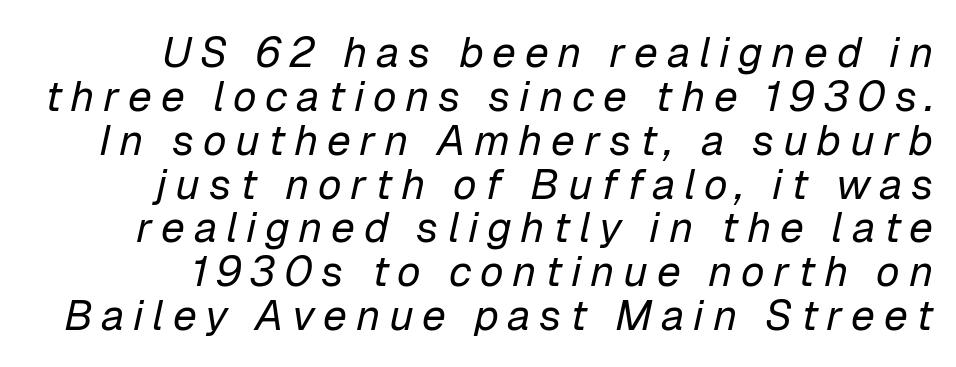
Q: Is the text bold? A: No.
Q: Is the text italic (slanted)? A: Yes, it leans right by about 12 degrees.
Q: Is the text underlined? A: No.
Q: How is the paragraph aligned? A: Right-aligned.
Q: Is the spacing between letters normal or unusually wide? A: Unusually wide.
Q: Is the spacing between lines tight, normal or loose? A: Tight.
Q: Width (condensed, normal, or wide)? A: Normal.
Q: Stroke contrast? A: Low.
Q: x-height? A: Medium.
Q: Monospaced? A: No.
